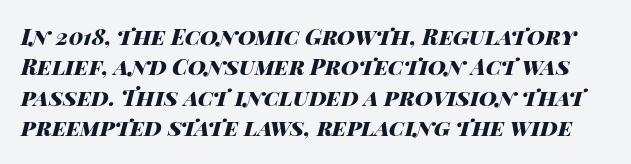
It's the slanting kind of type. What weight is shown? A full bold with thick strokes. This sample keeps an unexceptional amount of space between lines. Lines of text with bare space underneath. Nothing unusual about the tracking: characters are spaced as the font intends.
